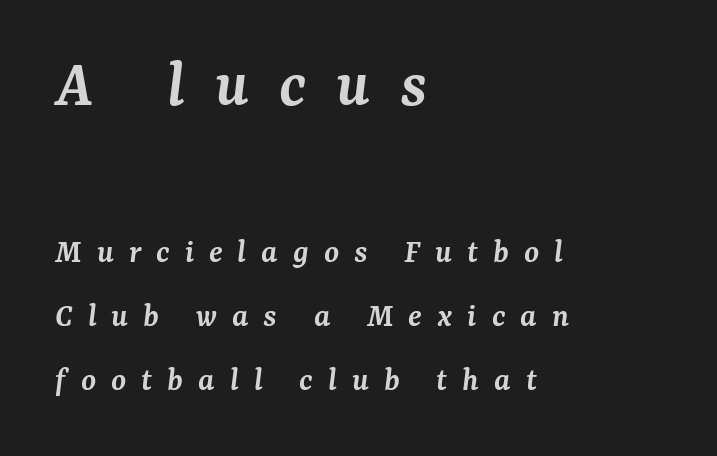
Q: Is the text bold? A: Semi-bold.
Q: Is the text italic (slanted)? A: Yes, it leans right by about 7 degrees.
Q: Is the typeface a serif or a sans-serif typeface? A: Serif.
Q: Is the text underlined? A: No.
Q: How is the paragraph aligned? A: Left-aligned.
Q: Is the spacing between letters normal or unusually wide? A: Unusually wide.
Q: Which block of text is set in a larger size, the first (top) or the second (bottom)? A: The first (top) one.
Q: Width (condensed, normal, or wide)? A: Normal.
Q: Stroke contrast? A: Medium.
Q: x-height? A: Medium.
Q: Monospaced? A: No.
